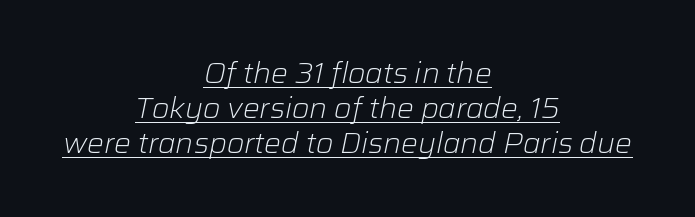
{"italic": "yes", "lean": "right", "slant_degrees": 12, "bold": "no", "weight": "light", "width": "normal", "stroke_contrast": "low", "x_height": "medium", "monospaced": "no", "underline": "yes", "align": "center", "line_spacing": "normal", "line_spacing_ratio": 1.25, "letter_spacing": "normal", "letter_spacing_em": 0.0, "glyph_px": 28}
